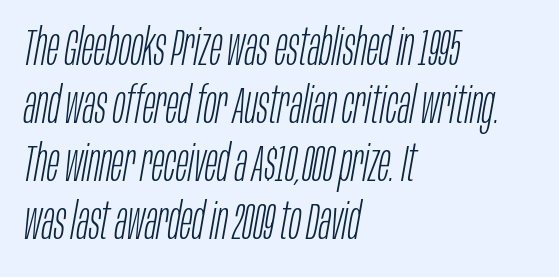
You could not count columns in this text — the font is proportionally spaced. The font's italic variant was chosen for this text. The typeface has the unassuming heft of standard copy or less. Short and long lines alike share a common starting point at left.
